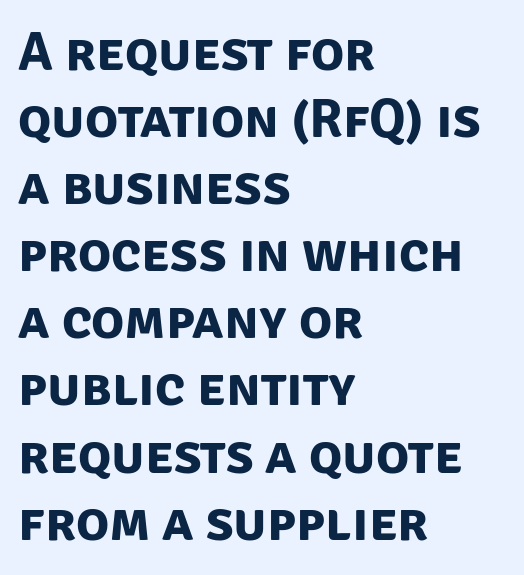
Is this a fixed-width face? No — the glyphs have proportional, varying widths. If you drew a ruler down the left edge, every line would touch it. Underlining? Definitely not there. No feet cap the strokes, marking this as sans-serif type. Stroke thickness is high; the sample reads as a true bold. Look at the tracking — it's just the regular setting, nothing added.
